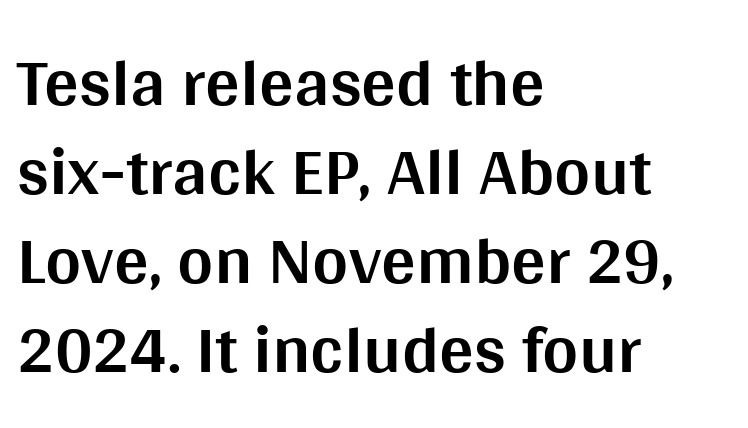
No extra tracking has been applied to these lines. Varying glyph widths throughout — classic text-font behaviour. Bold? Absolutely — the strokes are thick and heavy. These lines are composed in type without serifs. Only glyphs here, with clear space below each row.
